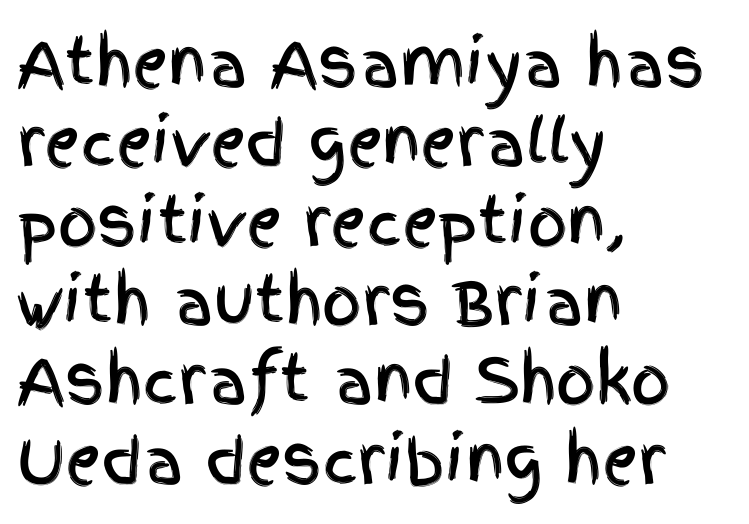
The image shows 62 px condensed sans-serif type, upright; set left-aligned, normal line spacing (1.28x), normal letter spacing, not underlined; a large x-height.
